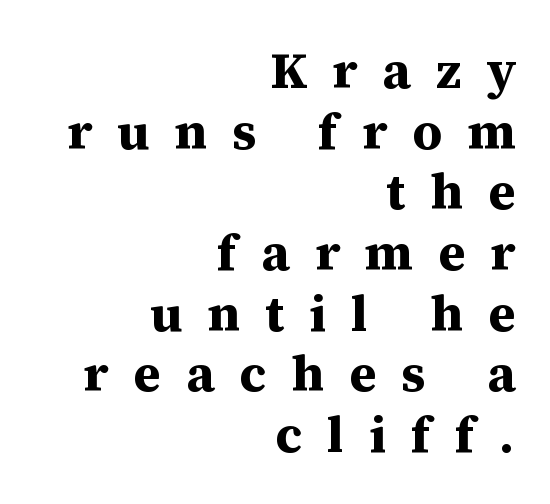
{"serif": "yes", "italic": "no", "bold": "yes", "weight": "bold", "width": "normal", "stroke_contrast": "medium", "x_height": "medium", "monospaced": "no", "underline": "no", "align": "right", "line_spacing_ratio": 1.19, "letter_spacing": "wide", "letter_spacing_em": 0.49, "glyph_px": 51}
